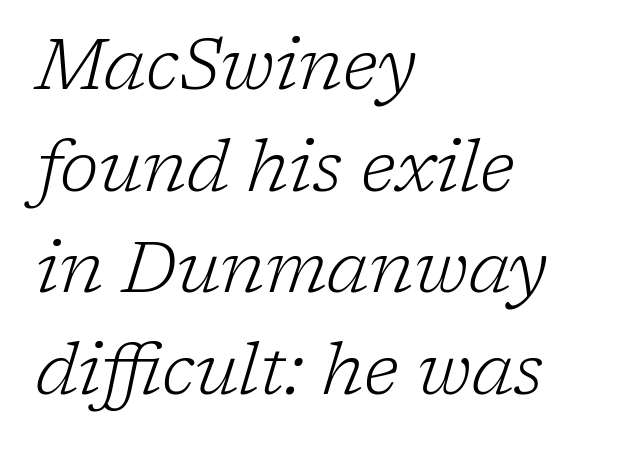
The image shows 71 px light serif type, italic (leaning right); set left-aligned, normal line spacing (1.43x), normal letter spacing, not underlined; low stroke contrast and a medium x-height.
